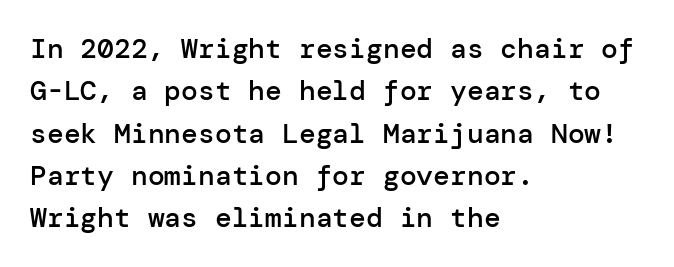
{"serif": "no", "italic": "no", "bold": "semi", "weight": "semibold", "width": "normal", "stroke_contrast": "low", "x_height": "medium", "underline": "no", "align": "left", "line_spacing": "normal", "line_spacing_ratio": 1.51, "letter_spacing": "normal", "letter_spacing_em": 0.0, "glyph_px": 28}
